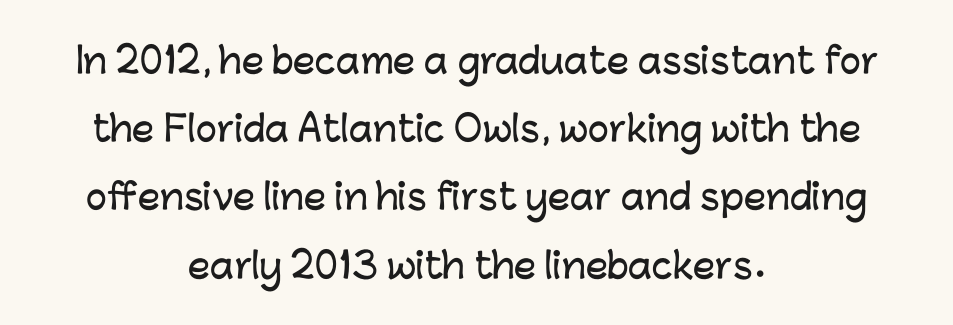
{"serif": "no", "italic": "no", "width": "normal", "stroke_contrast": "low", "x_height": "medium", "monospaced": "no", "underline": "no", "align": "center", "line_spacing": "loose", "line_spacing_ratio": 1.95, "letter_spacing": "normal", "letter_spacing_em": 0.0, "glyph_px": 35}
